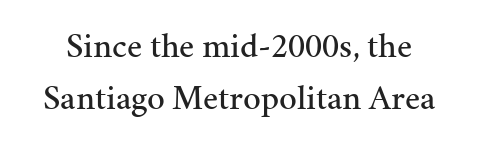
Looks like regular typesetting: each glyph gets only the width it needs. It's the straight-up-and-down kind of type. The leading is moderate, giving the passage an even texture. The font family rendered here belongs to the serif group. Letters rest on an invisible, unmarked baseline.
